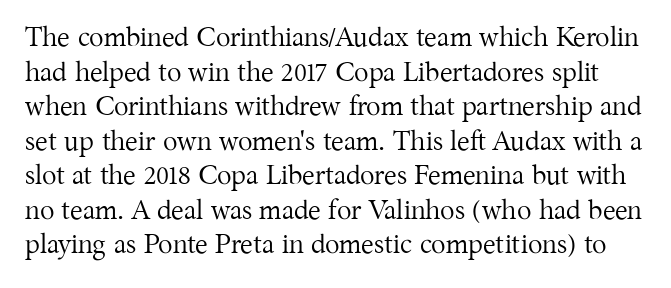
{"italic": "no", "bold": "no", "underline": "no", "line_spacing": "normal", "line_spacing_ratio": 1.28, "letter_spacing": "normal", "letter_spacing_em": 0.0, "glyph_px": 27}
